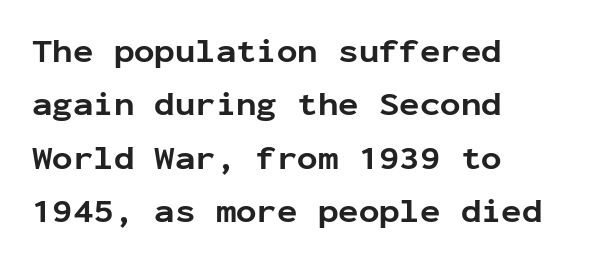
The image shows 34 px bold sans-serif type, upright, monospaced; set left-aligned, normal line spacing (1.57x), normal letter spacing, not underlined; low stroke contrast and a medium x-height.
